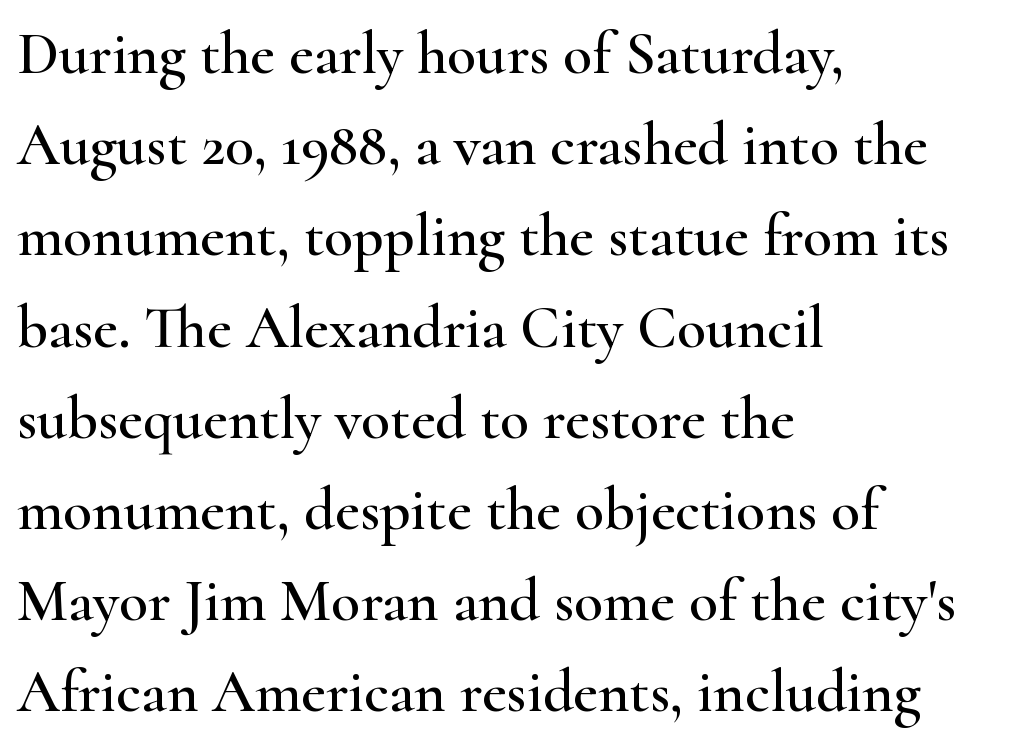
Q: Is the text italic (slanted)? A: No, it is upright.
Q: Is the typeface a serif or a sans-serif typeface? A: Serif.
Q: Is the text underlined? A: No.
Q: How is the paragraph aligned? A: Left-aligned.
Q: Is the spacing between letters normal or unusually wide? A: Normal.
Q: Is the spacing between lines tight, normal or loose? A: Normal.
Q: Width (condensed, normal, or wide)? A: Wide.
Q: Stroke contrast? A: High.
Q: x-height? A: Small.
Q: Monospaced? A: No.
